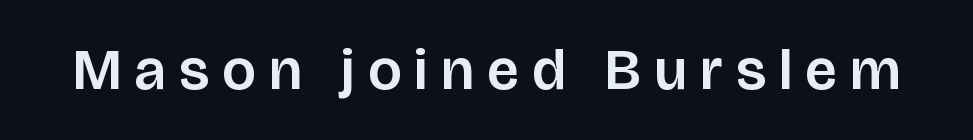
Q: Is the text italic (slanted)? A: No, it is upright.
Q: Is the typeface a serif or a sans-serif typeface? A: Sans-serif.
Q: Is the text underlined? A: No.
Q: Is the spacing between letters normal or unusually wide? A: Unusually wide.
Q: Width (condensed, normal, or wide)? A: Normal.
Q: Stroke contrast? A: Low.
Q: x-height? A: Large.
Q: Monospaced? A: No.
